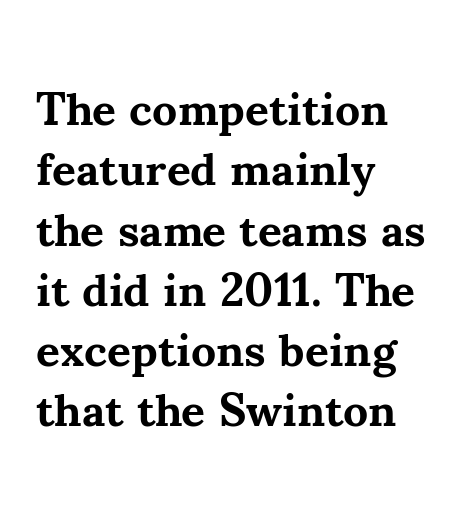
The rendering uses natural spacing where letterforms have individual widths. The strokes are fattened all the way to bold. The space directly below the letters is spotless. The characters display serif detailing at their extremities. How are the letters spaced? Ordinarily, with no added tracking. Teacher's note: observe the even left margin — that is flush-left alignment.
